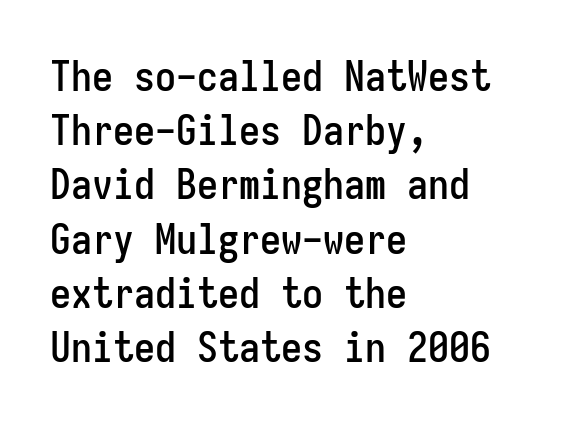
Q: Is the text italic (slanted)? A: No, it is upright.
Q: Is the typeface a serif or a sans-serif typeface? A: Sans-serif.
Q: Is the text underlined? A: No.
Q: How is the paragraph aligned? A: Left-aligned.
Q: Is the spacing between letters normal or unusually wide? A: Normal.
Q: Is the spacing between lines tight, normal or loose? A: Normal.
Q: Width (condensed, normal, or wide)? A: Condensed.
Q: Stroke contrast? A: Low.
Q: x-height? A: Medium.
Q: Monospaced? A: Yes.
